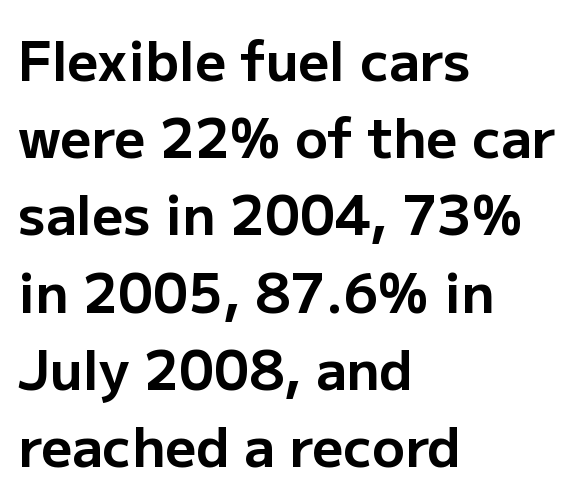
The image shows 54 px bold sans-serif type, upright; set left-aligned, normal line spacing (1.43x), normal letter spacing, not underlined; low stroke contrast and a medium x-height.
